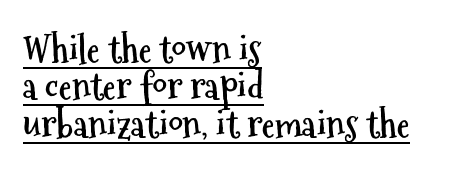
The image shows 37 px semibold, condensed sans-serif type, upright; set left-aligned, tight line spacing (1.01x), normal letter spacing, underlined; medium stroke contrast and a medium x-height.
